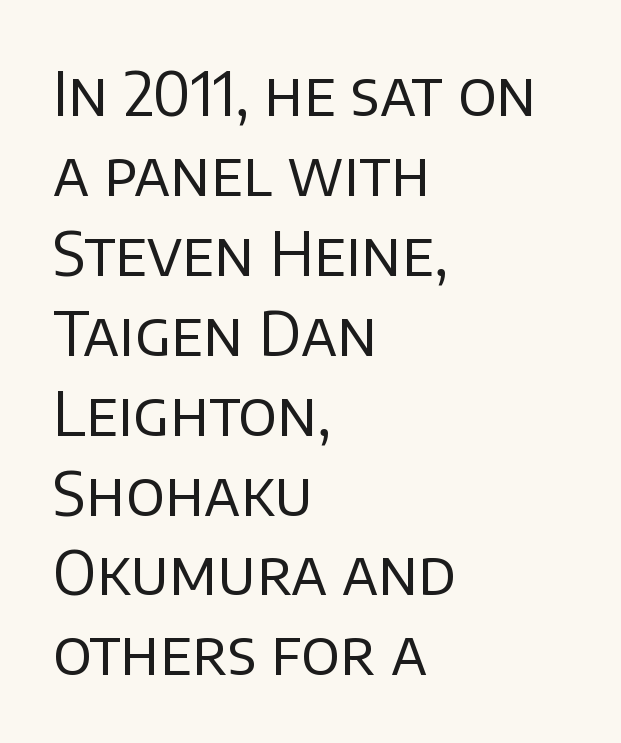
The font is comparable to plain body text, perhaps lighter. One glance says typical: line gaps are just what's usual. Posture: straight, roman, zero tilt. Quick note: underline off. Is this a fixed-width face? No — the glyphs have proportional, varying widths. Are there feet on the stems? There aren't — it's a sans.
